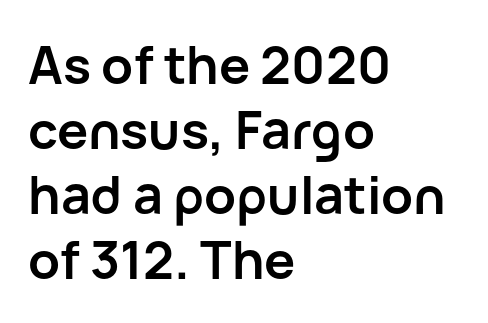
The image shows 52 px semibold sans-serif type, upright; set left-aligned, normal line spacing (1.25x), normal letter spacing, not underlined; low stroke contrast and a medium x-height.
